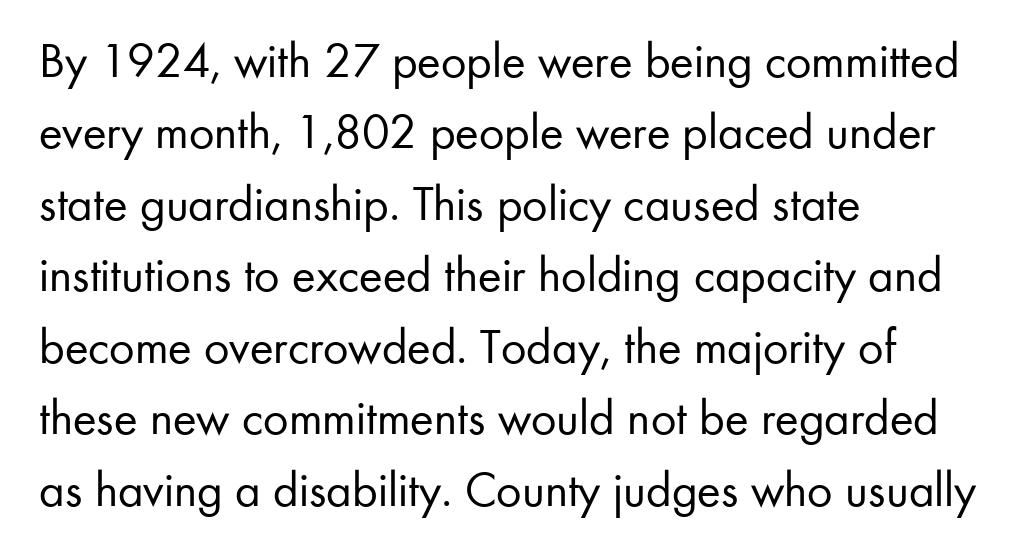
Q: Is the text bold? A: No.
Q: Is the text italic (slanted)? A: No, it is upright.
Q: Is the typeface a serif or a sans-serif typeface? A: Sans-serif.
Q: Is the text underlined? A: No.
Q: How is the paragraph aligned? A: Left-aligned.
Q: Is the spacing between letters normal or unusually wide? A: Normal.
Q: Is the spacing between lines tight, normal or loose? A: Normal.
Q: Width (condensed, normal, or wide)? A: Normal.
Q: Stroke contrast? A: Low.
Q: x-height? A: Small.
Q: Monospaced? A: No.
